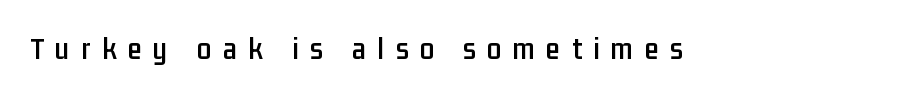
{"serif": "no", "italic": "no", "width": "condensed", "stroke_contrast": "low", "x_height": "medium", "monospaced": "no", "underline": "no", "letter_spacing": "wide", "letter_spacing_em": 0.36, "glyph_px": 32}
